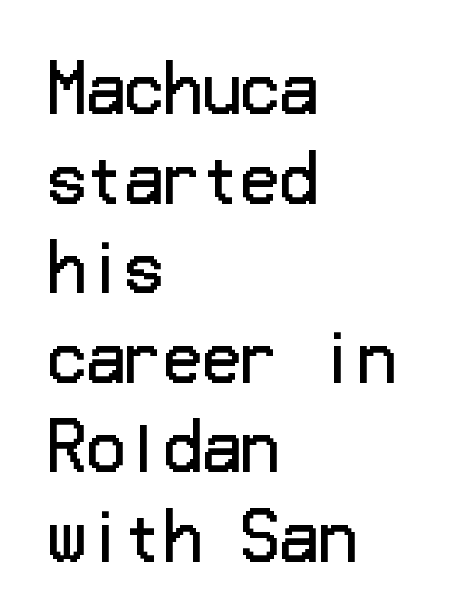
{"serif": "no", "italic": "no", "bold": "no", "weight": "regular", "width": "normal", "stroke_contrast": "low", "x_height": "medium", "underline": "no", "align": "left", "line_spacing": "normal", "line_spacing_ratio": 1.4, "letter_spacing": "normal", "letter_spacing_em": 0.0, "glyph_px": 64}
